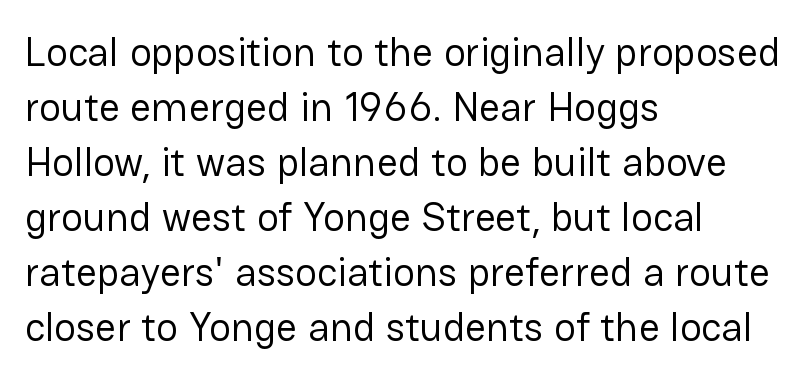
Q: Is the text bold? A: No.
Q: Is the text italic (slanted)? A: No, it is upright.
Q: Is the typeface a serif or a sans-serif typeface? A: Sans-serif.
Q: Is the text underlined? A: No.
Q: How is the paragraph aligned? A: Left-aligned.
Q: Is the spacing between letters normal or unusually wide? A: Normal.
Q: Is the spacing between lines tight, normal or loose? A: Normal.
Q: Width (condensed, normal, or wide)? A: Normal.
Q: Stroke contrast? A: Low.
Q: x-height? A: Medium.
Q: Monospaced? A: No.
